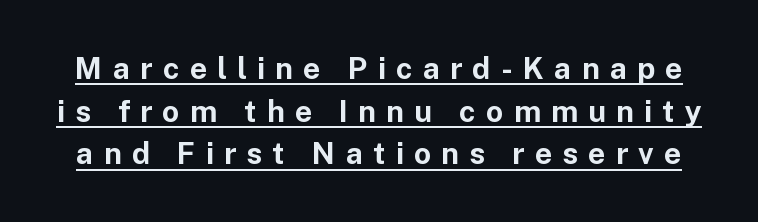
Each letter keeps its own natural width here, so spacing adapts to shape. The sample has been set heavy, in full bold. Posture: vertical. Nothing sits at the stroke ends, so this counts as sans-serif. The vertical gap from one line to the next is medium. The passage shown is underscored from start to finish.
